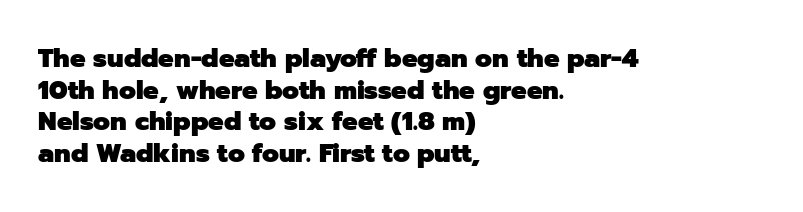
I'd describe the lettering as bold — thick and assertive. Words appear dense and cohesive because spacing is normal. Reading down the block, your eye returns to a fixed left position each line. The lettering holds an erect, upright posture throughout. Descender tails drop into unmarked territory.
